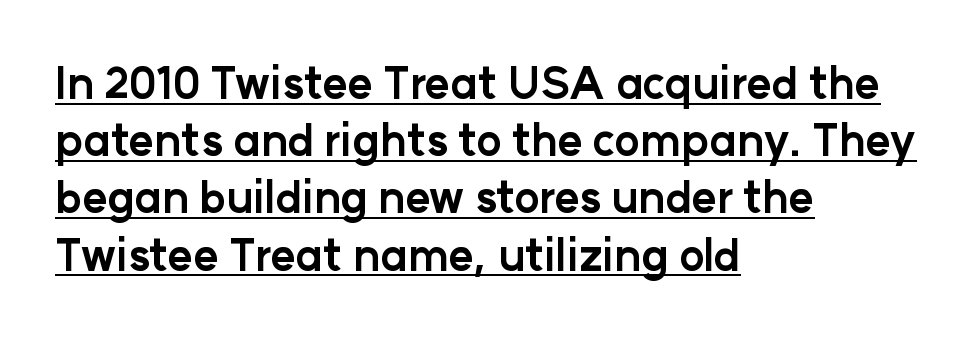
The tracking reads as untouched default to a designer's eye. Typographically, this falls in the sans-serif category. Underlining? Definitely there. These lines carry a lot of weight — the face is fully bold. Is the block centered? No — it sits flush against the left margin. This sample has the flowing, uneven cadence of proportional lettering.
